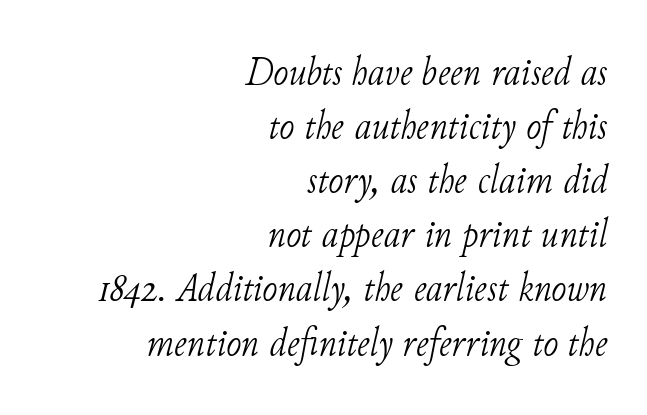
{"serif": "yes", "italic": "yes", "lean": "right", "slant_degrees": 11, "bold": "no", "weight": "light", "width": "normal", "stroke_contrast": "low", "x_height": "small", "monospaced": "no", "underline": "no", "align": "right", "line_spacing": "normal", "line_spacing_ratio": 1.32, "letter_spacing": "normal", "letter_spacing_em": 0.0, "glyph_px": 41}
